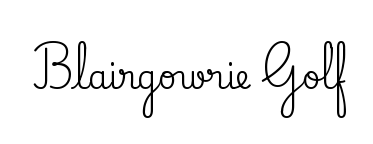
{"serif": "yes", "italic": "no", "width": "normal", "stroke_contrast": "medium", "x_height": "small", "monospaced": "no", "underline": "no", "letter_spacing": "normal", "letter_spacing_em": 0.0, "glyph_px": 32}
